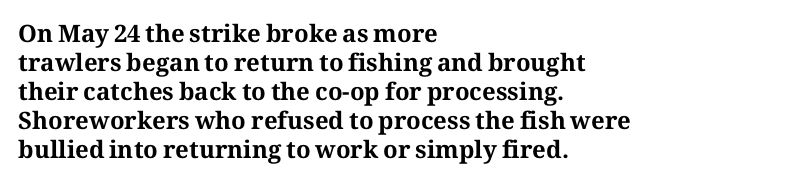
The image shows 24 px bold type, upright; set left-aligned, line spacing 1.21x, normal letter spacing, not underlined.
